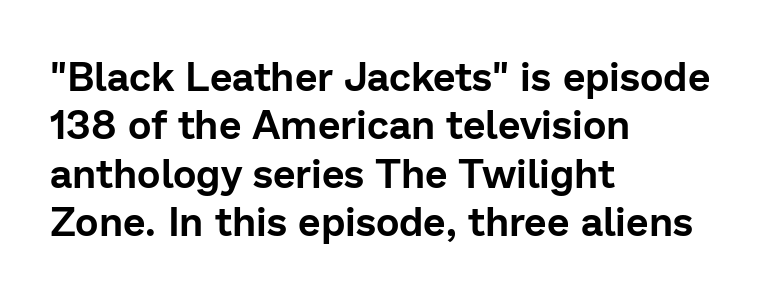
Check where the strokes stop: nothing finishes them off — pure sans. Proportional: the letters do not fall into vertical columns. How are the letters spaced? Ordinarily, with no added tracking. The lettering holds an erect, upright posture throughout. Each row of text sits above clean, open space.
